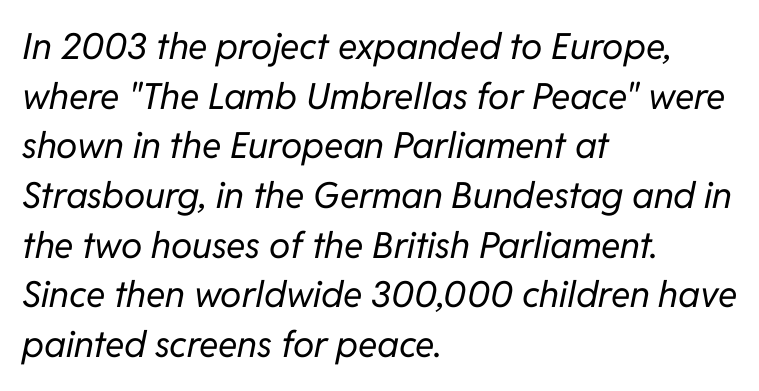
The image shows 36 px regular-weight type, italic (leaning right); set left-aligned, normal line spacing (1.38x), normal letter spacing, not underlined; low stroke contrast and a medium x-height.
